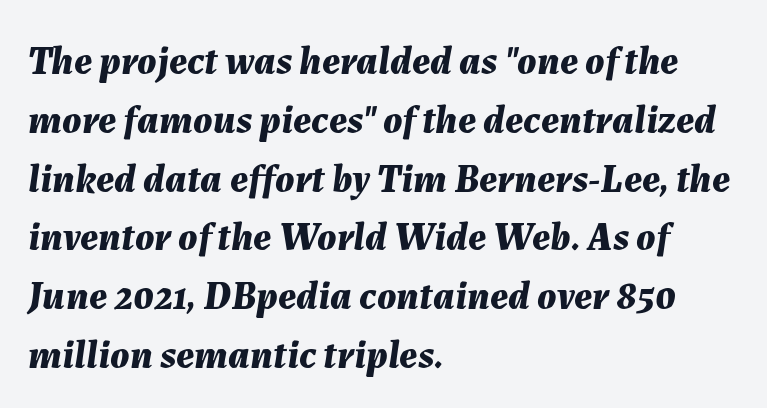
The image shows 40 px bold type, italic (leaning right); set left-aligned, normal line spacing (1.47x), normal letter spacing, not underlined; medium stroke contrast and a medium x-height.
